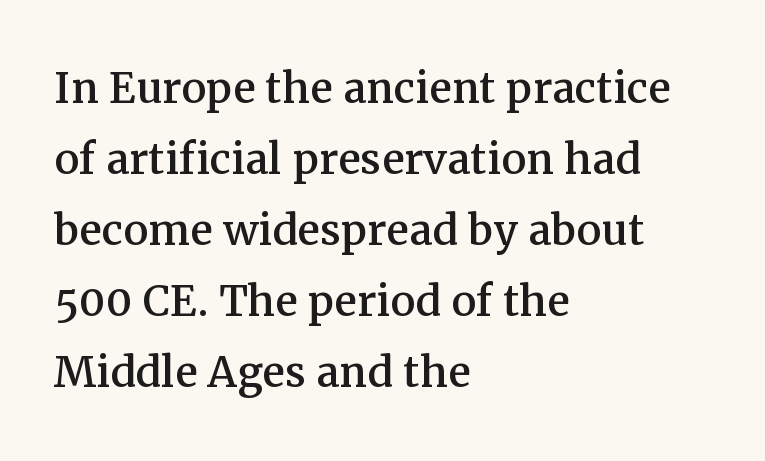
The image shows 56 px serif type, upright; set left-aligned, normal line spacing (1.27x), normal letter spacing, not underlined; medium stroke contrast and a medium x-height.
